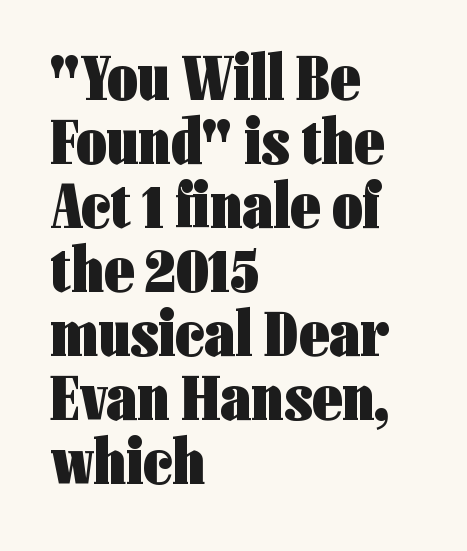
The image shows 66 px heavy, condensed sans-serif type, upright; set left-aligned, tight line spacing (0.97x), normal letter spacing, not underlined; low stroke contrast and a medium x-height.
